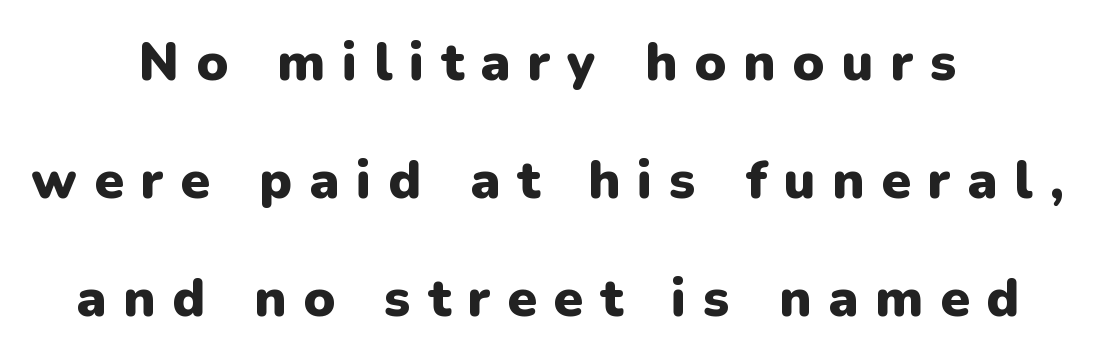
The image shows 53 px heavy sans-serif type, upright; set centered, loose line spacing (2.23x), unusually wide letter spacing (+0.32 em), not underlined; low stroke contrast and a medium x-height.
